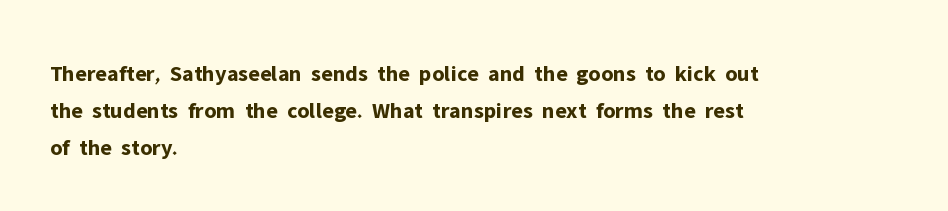
Q: Is the text bold? A: Yes.
Q: Is the text italic (slanted)? A: No, it is upright.
Q: Is the text underlined? A: No.
Q: How is the paragraph aligned? A: Left-aligned.
Q: Is the spacing between letters normal or unusually wide? A: Normal.
Q: Is the spacing between lines tight, normal or loose? A: Normal.
